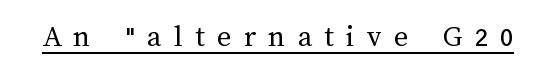
{"italic": "no", "bold": "no", "weight": "regular", "width": "normal", "stroke_contrast": "medium", "x_height": "medium", "monospaced": "no", "underline": "yes", "letter_spacing": "wide", "letter_spacing_em": 0.4, "glyph_px": 31}
